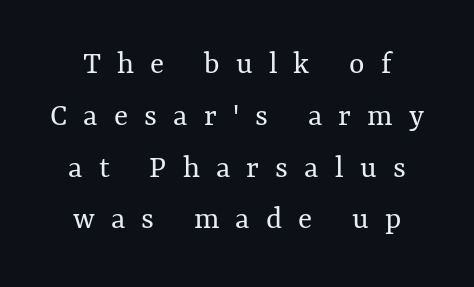
The typeface has the unassuming heft of standard copy or less. Varying glyph widths throughout — classic text-font behaviour. The vertical gap from one line to the next is medium. Notice how the stems are strictly vertical — no italics here.
